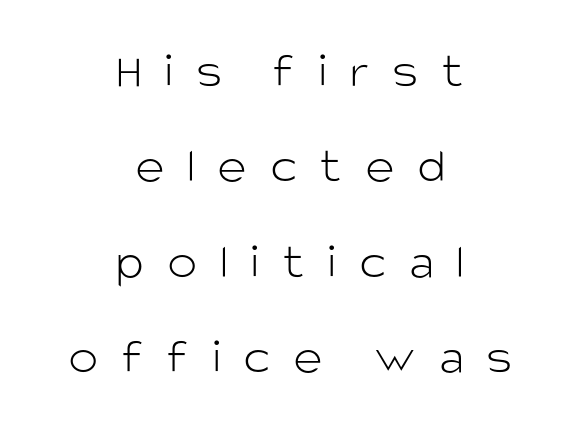
Q: Is the text bold? A: No.
Q: Is the text italic (slanted)? A: No, it is upright.
Q: Is the typeface a serif or a sans-serif typeface? A: Sans-serif.
Q: Is the text underlined? A: No.
Q: How is the paragraph aligned? A: Centered.
Q: Is the spacing between letters normal or unusually wide? A: Unusually wide.
Q: Is the spacing between lines tight, normal or loose? A: Loose.
Q: Width (condensed, normal, or wide)? A: Normal.
Q: Stroke contrast? A: Low.
Q: x-height? A: Large.
Q: Monospaced? A: No.
